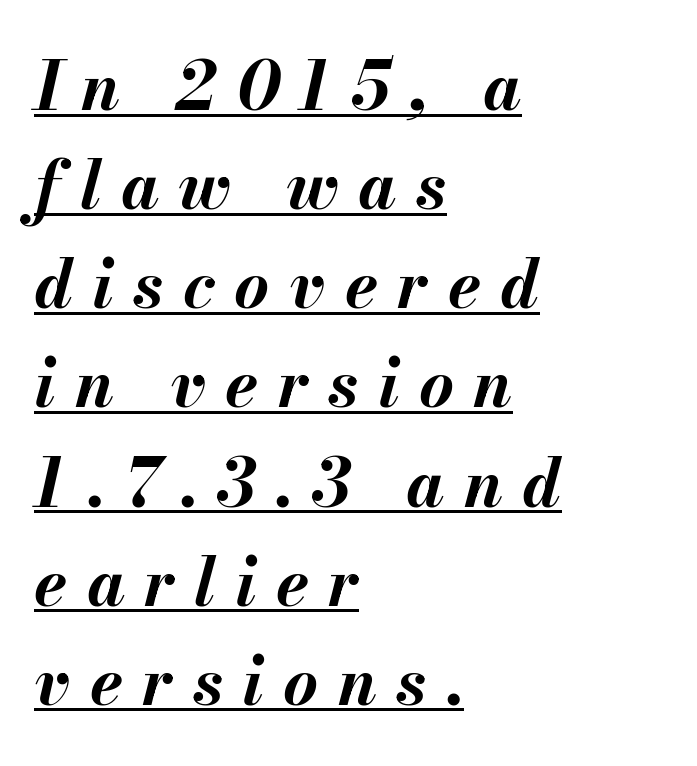
The image shows 67 px bold type, italic (leaning right); set left-aligned, normal line spacing (1.48x), unusually wide letter spacing (+0.29 em), underlined; medium stroke contrast and a small x-height.
